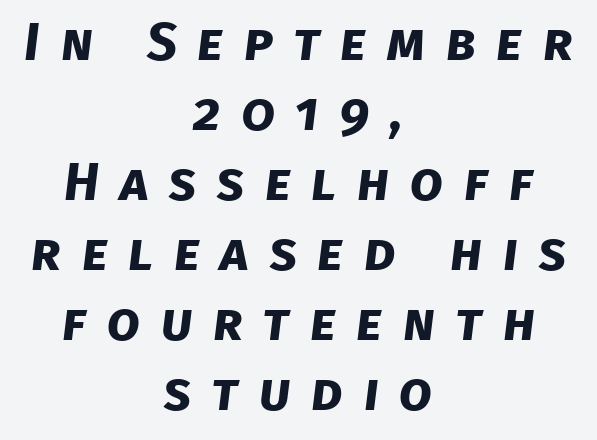
The image shows 53 px bold sans-serif type; set centered, normal line spacing (1.32x), unusually wide letter spacing (+0.39 em), not underlined; low stroke contrast and a large x-height.
